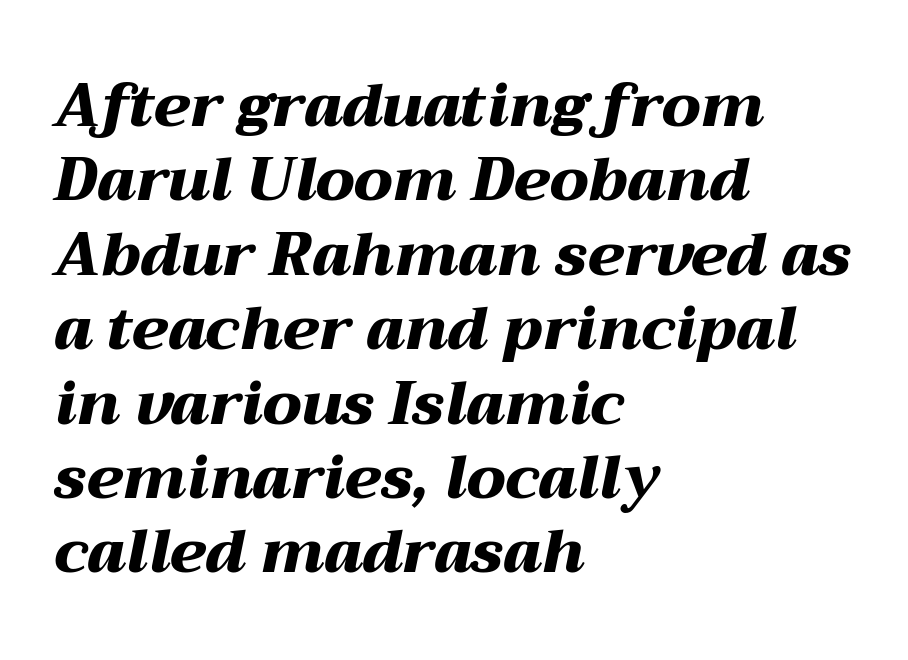
Q: Is the text bold? A: Yes.
Q: Is the text italic (slanted)? A: Yes, it leans right by about 12 degrees.
Q: Is the text underlined? A: No.
Q: How is the paragraph aligned? A: Left-aligned.
Q: Is the spacing between letters normal or unusually wide? A: Normal.
Q: Width (condensed, normal, or wide)? A: Wide.
Q: Stroke contrast? A: Medium.
Q: x-height? A: Medium.
Q: Monospaced? A: No.
